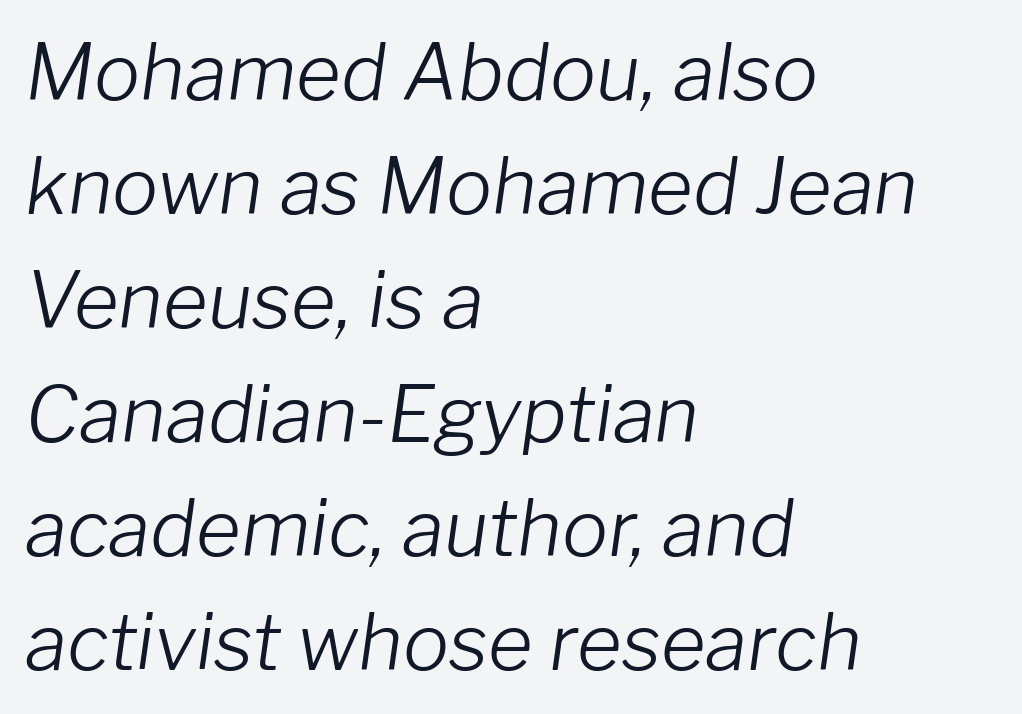
{"italic": "yes", "lean": "right", "slant_degrees": 8, "bold": "no", "weight": "light", "width": "normal", "stroke_contrast": "low", "x_height": "medium", "monospaced": "no", "underline": "no", "align": "left", "line_spacing": "normal", "line_spacing_ratio": 1.48, "letter_spacing": "normal", "letter_spacing_em": 0.0, "glyph_px": 77}
